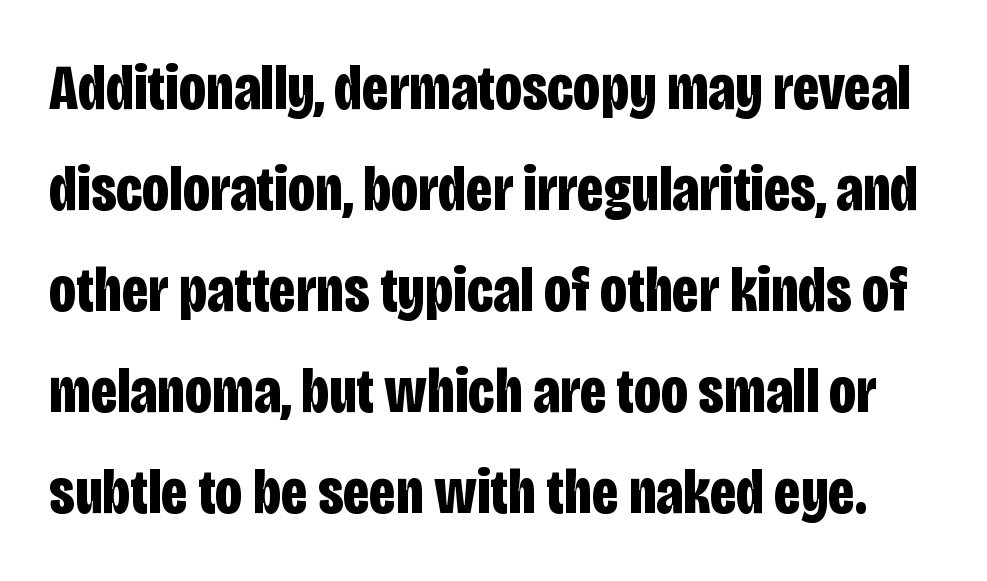
No word sits above an underline. In terms of leading, this rendering sits right in the middle. Do the characters align in a grid? No, the font is proportional. Observe the absence of serifs on each vertical stroke in this sample. The rendering uses a bold face; every stroke is thick and dark. Notice how the stems are strictly vertical — no italics here.
